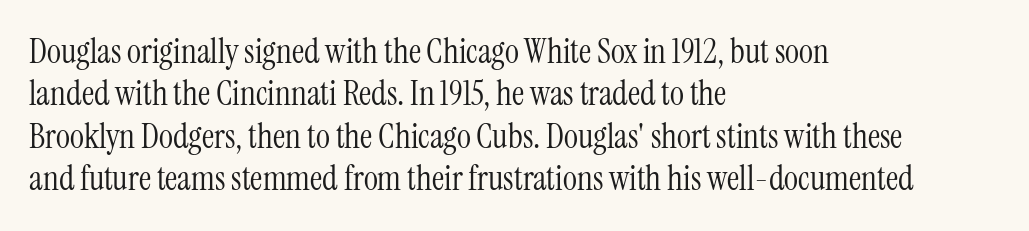
{"serif": "yes", "italic": "no", "bold": "no", "weight": "light", "width": "condensed", "stroke_contrast": "medium", "x_height": "medium", "monospaced": "no", "underline": "no", "align": "left", "line_spacing": "normal", "line_spacing_ratio": 1.25, "letter_spacing": "normal", "letter_spacing_em": 0.0, "glyph_px": 34}
